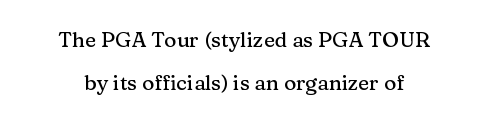
Italic: no, the glyphs are upright roman. Compared with typical body copy, the letter spacing here is the same. Descender tails drop into unmarked territory. The designer dialed line spacing up above the default.
